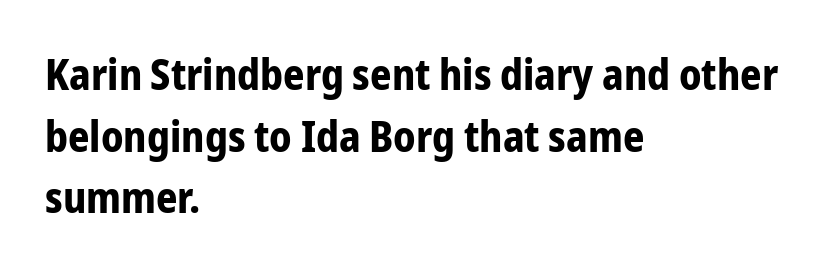
The foot of each line stays bare and open. Regular leading. The lettering holds an erect, upright posture throughout. The passage is arranged the way most books set body copy — flush left. The rendering uses natural spacing where letterforms have individual widths.
